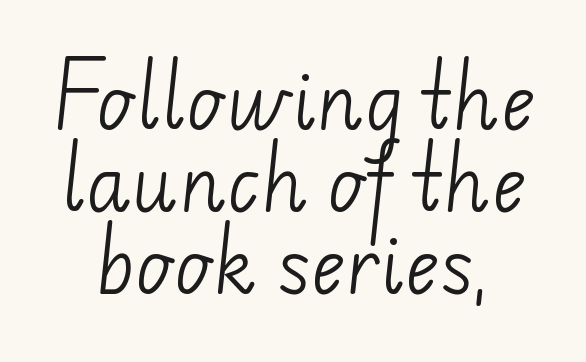
Vertically, the passage feels compressed, each row crowding the next. In terms of letterform style, serifs are entirely absent. Students, note that the glyphs here touch the page at normal intervals. A typesetter would call this proportional, since set widths differ per character. Words float on clear page, feet unadorned. The font is comparable to plain body text, perhaps lighter.
